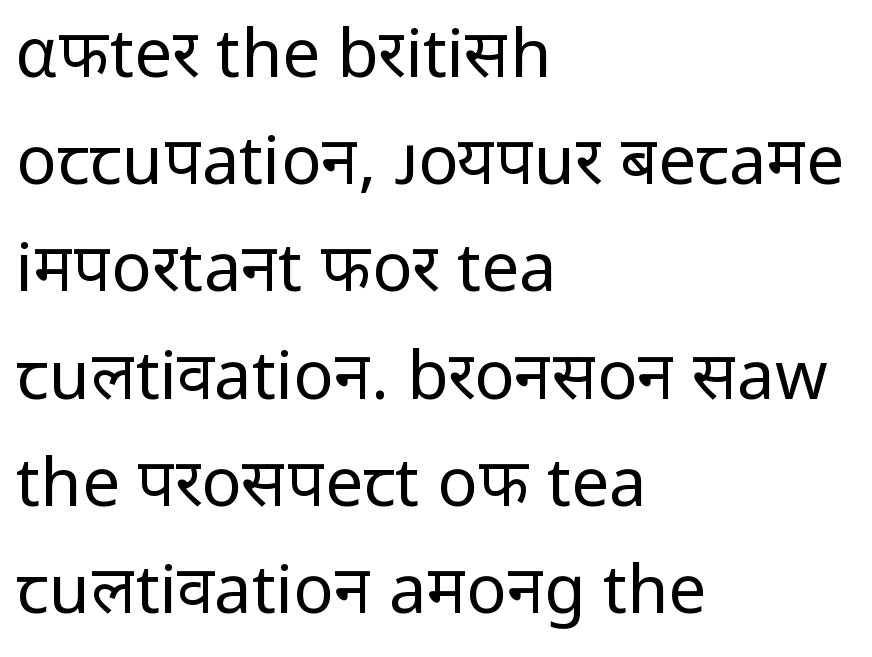
{"serif": "no", "italic": "no", "bold": "no", "weight": "regular", "width": "normal", "stroke_contrast": "low", "x_height": "medium", "monospaced": "no", "underline": "no", "align": "left", "line_spacing": "normal", "line_spacing_ratio": 1.6, "letter_spacing": "normal", "letter_spacing_em": 0.0, "glyph_px": 67}
